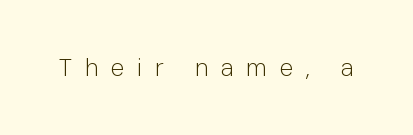
Q: Is the text bold? A: No.
Q: Is the text italic (slanted)? A: No, it is upright.
Q: Is the text underlined? A: No.
Q: Is the spacing between letters normal or unusually wide? A: Unusually wide.
